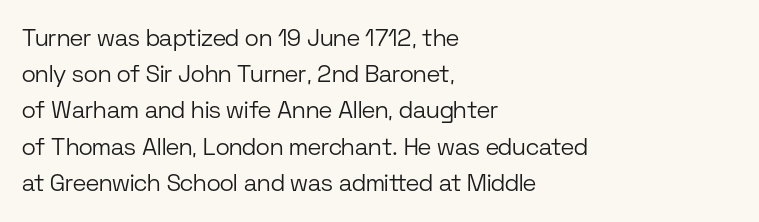
The image shows 24 px text type, upright; set left-aligned, normal line spacing (1.51x), normal letter spacing, not underlined.
